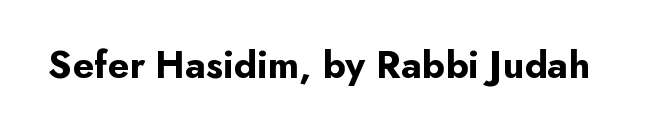
The image shows 39 px bold sans-serif type, upright; set normal letter spacing, not underlined; low stroke contrast and a small x-height.
